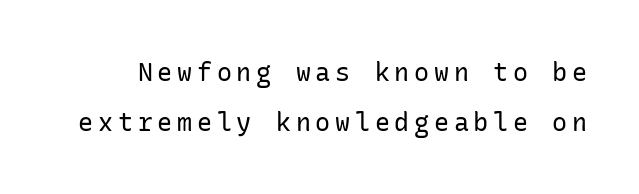
Q: Is the text bold? A: No.
Q: Is the text italic (slanted)? A: No, it is upright.
Q: Is the text underlined? A: No.
Q: Is the spacing between lines tight, normal or loose? A: Loose.
